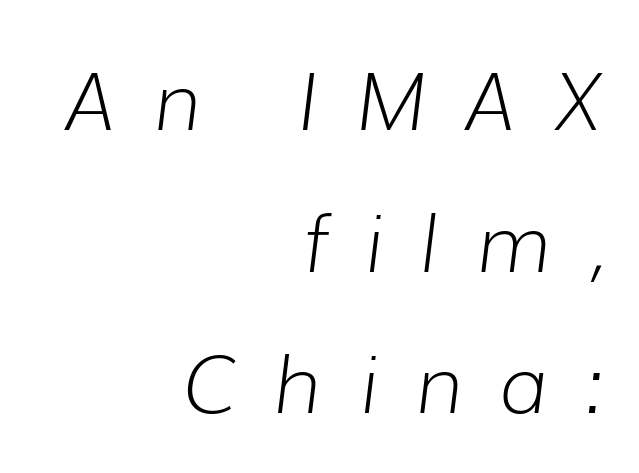
{"italic": "yes", "lean": "right", "slant_degrees": 7, "bold": "no", "weight": "light", "width": "normal", "stroke_contrast": "low", "x_height": "medium", "monospaced": "no", "underline": "no", "align": "right", "line_spacing_ratio": 1.77, "letter_spacing": "wide", "letter_spacing_em": 0.45, "glyph_px": 80}
